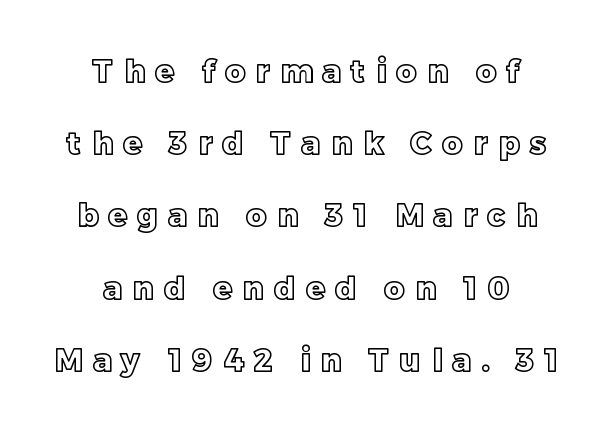
The font's upright variant was chosen for this text. These lines stand farther apart than default settings would place them. Where is the straight margin? There isn't one; the lines are centered. Each word looks stretched out because of the extra space between its letters. Unmarked baselines from the first word to the last. Looks like regular typesetting: each glyph gets only the width it needs.
